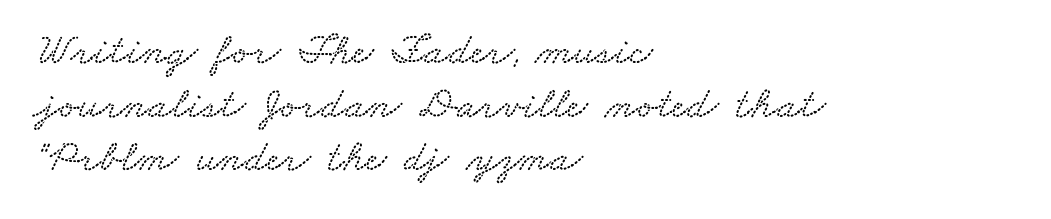
The image shows 44 px wide type; set left-aligned, line spacing 1.22x, normal letter spacing, not underlined; low stroke contrast and a small x-height.
